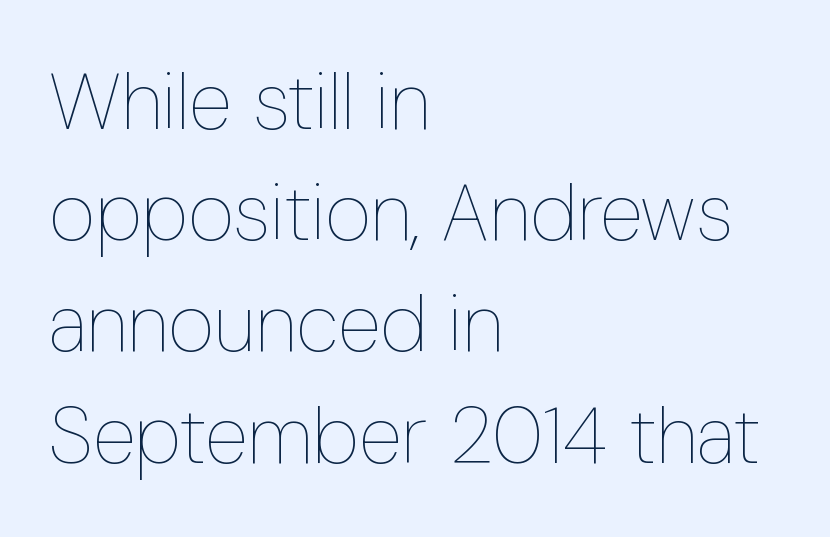
The image shows 80 px thin, condensed type, upright; set left-aligned, normal line spacing (1.39x), normal letter spacing, not underlined; low stroke contrast and a medium x-height.
